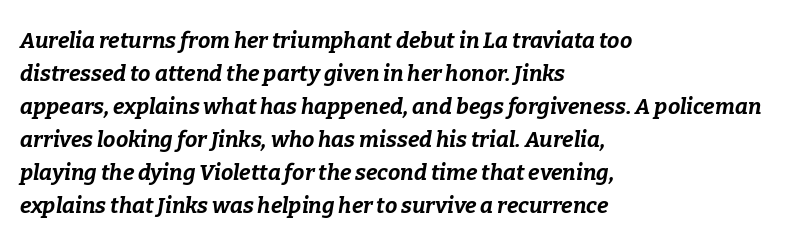
Q: Is the text bold? A: Yes.
Q: Is the text italic (slanted)? A: Yes, it leans right by about 9 degrees.
Q: Is the text underlined? A: No.
Q: How is the paragraph aligned? A: Left-aligned.
Q: Is the spacing between letters normal or unusually wide? A: Normal.
Q: Is the spacing between lines tight, normal or loose? A: Normal.
